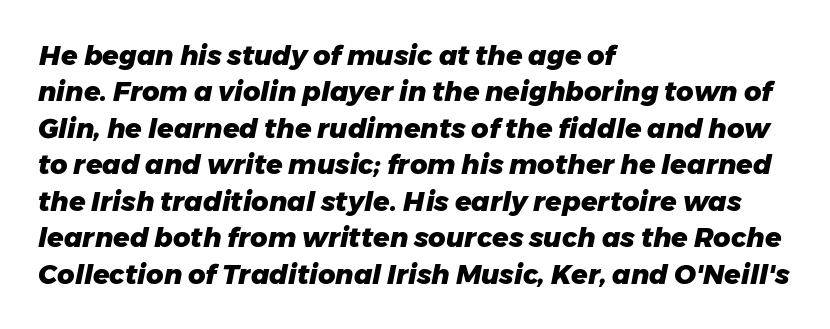
The line-height multiplier appears to be the usual default. Rule under the text: the space is simply empty. Italic: yes, the glyphs are oblique. Horizontally, the lines are justified to the leading edge only.
